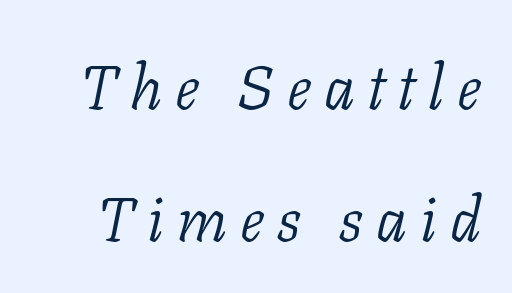
The glyphs look as if they've been sheared to an angle. Plain, unruled lines of type. Is this a fixed-width face? No — the glyphs have proportional, varying widths. Vertical spacing — loose.
